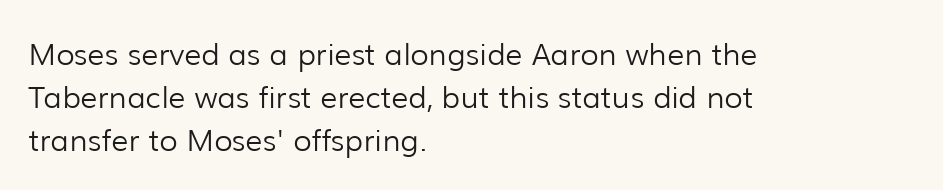
The image shows 30 px light sans-serif type, upright; set left-aligned, normal line spacing (1.44x), normal letter spacing, not underlined; low stroke contrast and a medium x-height.
